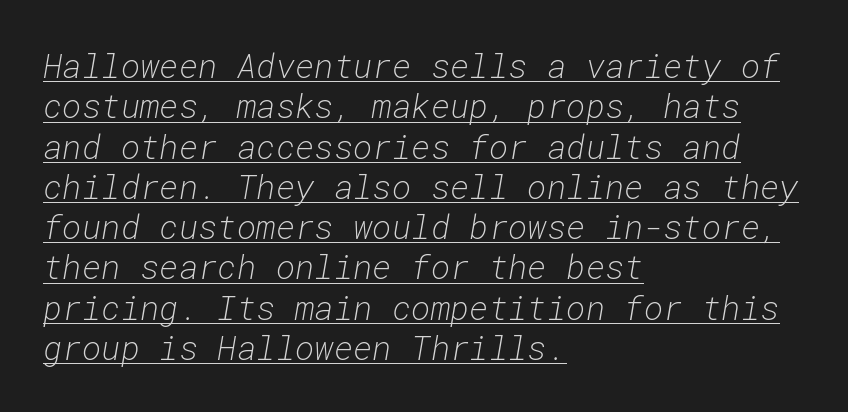
Q: Is the text bold? A: No.
Q: Is the text italic (slanted)? A: Yes, it leans right by about 10 degrees.
Q: Is the text underlined? A: Yes.
Q: How is the paragraph aligned? A: Left-aligned.
Q: Is the spacing between letters normal or unusually wide? A: Normal.
Q: Width (condensed, normal, or wide)? A: Normal.
Q: Stroke contrast? A: Low.
Q: x-height? A: Medium.
Q: Monospaced? A: Yes.
